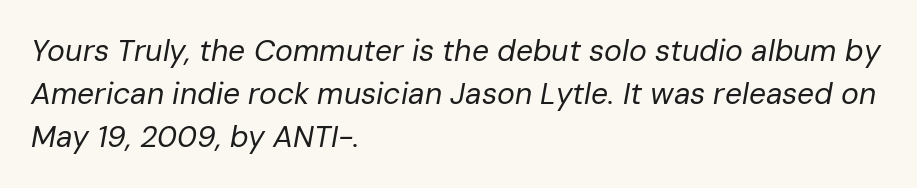
The image shows 30 px regular-weight type, italic (leaning right); set left-aligned, normal line spacing (1.43x), normal letter spacing, not underlined; low stroke contrast and a medium x-height.
